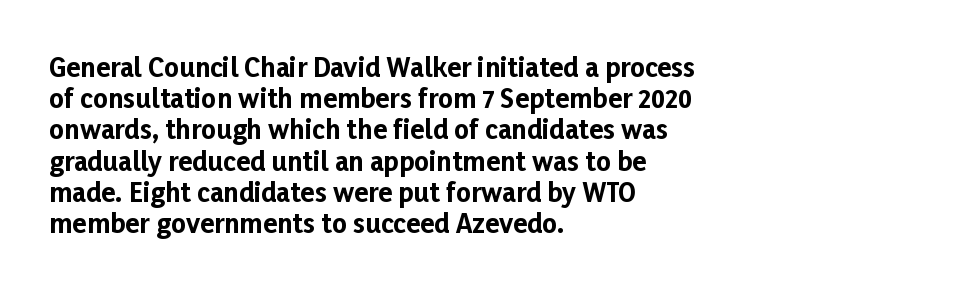
A typesetter would mark this as roman, not italic. The face used here is rendered with its standard letterfit. As a designer I'd log this as weight 700, bold. Underlining? Definitely not there. The text block is weighted toward the left margin, trailing off unevenly rightward.
